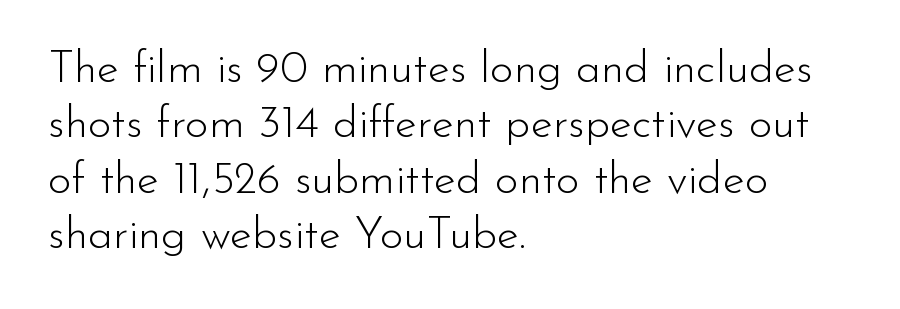
{"serif": "no", "italic": "no", "bold": "no", "weight": "light", "width": "normal", "stroke_contrast": "low", "x_height": "small", "monospaced": "no", "underline": "no", "align": "left", "line_spacing_ratio": 1.23, "letter_spacing": "normal", "letter_spacing_em": 0.0, "glyph_px": 45}
